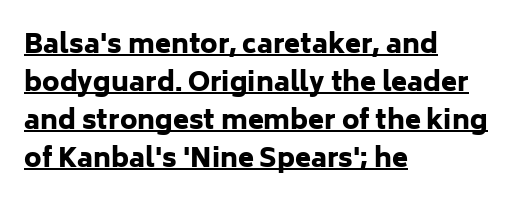
The image shows 26 px bold type, upright; set left-aligned, normal line spacing (1.46x), normal letter spacing, underlined.
